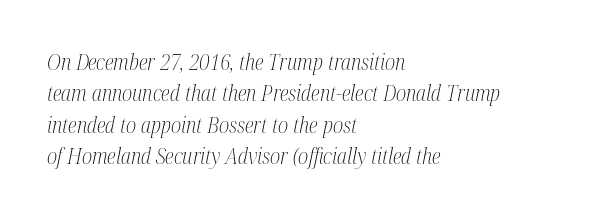
{"italic": "yes", "lean": "right", "slant_degrees": 12, "bold": "no", "underline": "no", "align": "left", "line_spacing": "normal", "line_spacing_ratio": 1.5, "letter_spacing": "normal", "letter_spacing_em": 0.0, "glyph_px": 21}
